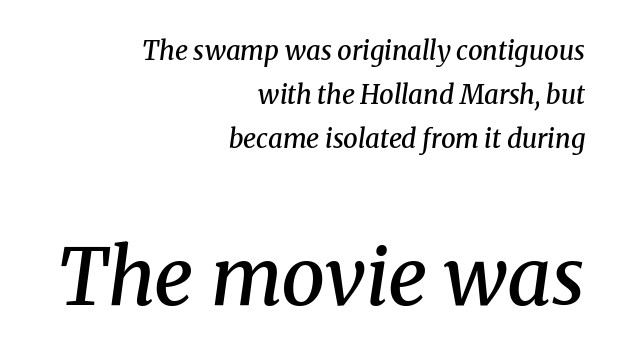
Type without underlining. Baseline-to-baseline distance is the conventional proportion of letter height. The letters advance in unequal steps, a hallmark of proportional type. This sample is right-justified, so line beginnings fall wherever the words allow. The letterforms sit shoulder to shoulder at normal distance.
